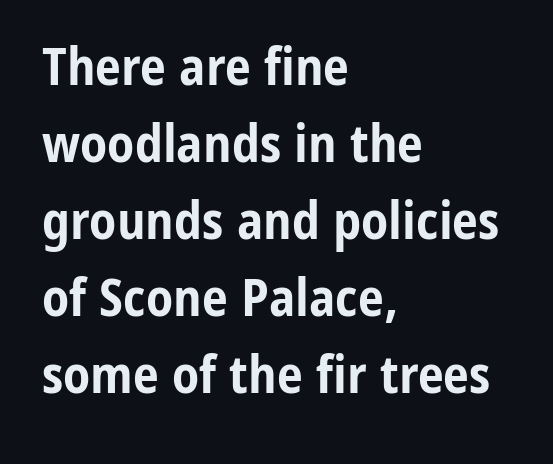
The image shows 52 px bold, condensed sans-serif type, upright; set left-aligned, normal line spacing (1.48x), normal letter spacing, not underlined; low stroke contrast and a medium x-height.
